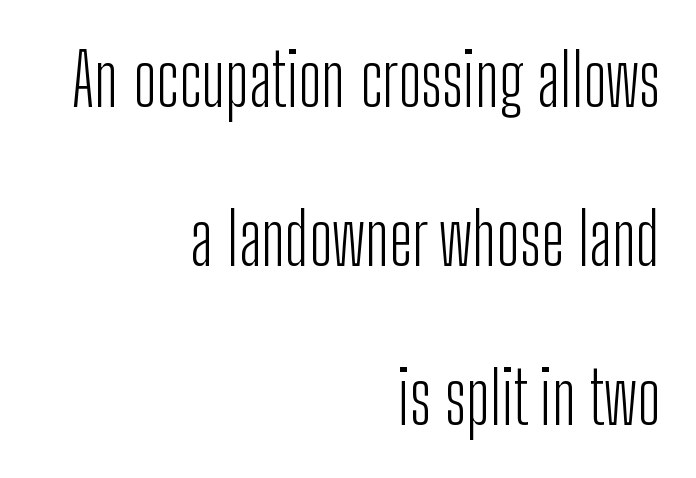
Q: Is the text bold? A: No.
Q: Is the text italic (slanted)? A: No, it is upright.
Q: Is the typeface a serif or a sans-serif typeface? A: Sans-serif.
Q: Is the text underlined? A: No.
Q: How is the paragraph aligned? A: Right-aligned.
Q: Is the spacing between letters normal or unusually wide? A: Normal.
Q: Is the spacing between lines tight, normal or loose? A: Loose.
Q: Width (condensed, normal, or wide)? A: Condensed.
Q: Stroke contrast? A: Low.
Q: x-height? A: Medium.
Q: Monospaced? A: No.
